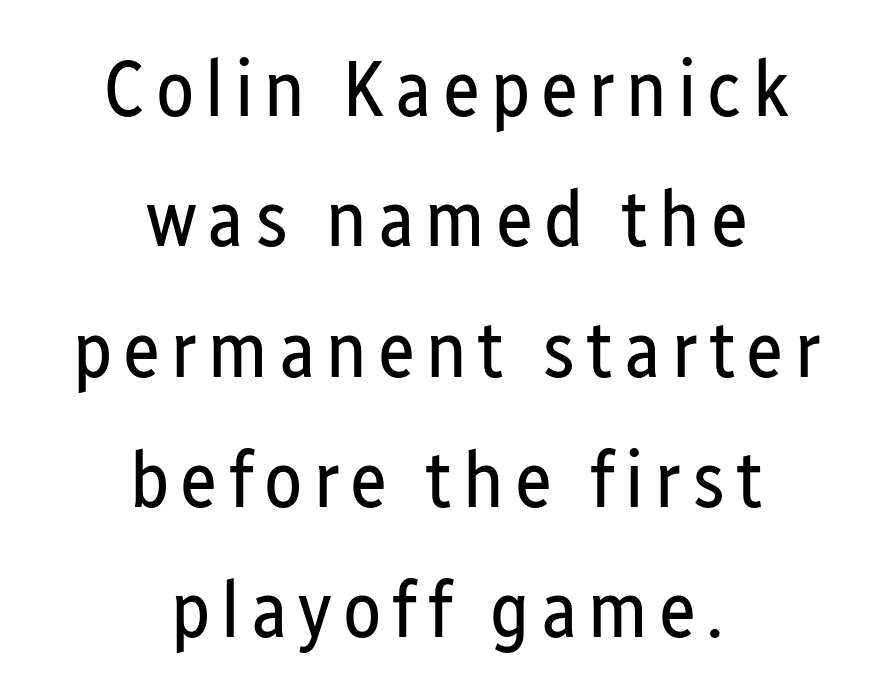
Nope, no serifs anywhere on these letters. Looks like regular typesetting: each glyph gets only the width it needs. Stem width sits at or under what a default text font uses. Just letters on the line, the space beneath them empty.
